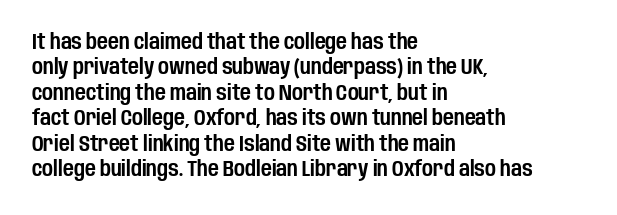
The image shows 21 px text type, upright; set left-aligned, line spacing 1.21x, normal letter spacing, not underlined.
